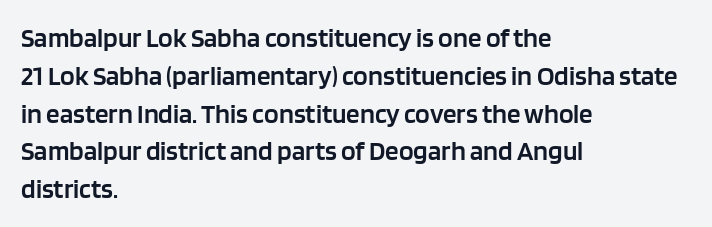
{"italic": "no", "bold": "semi", "underline": "no", "align": "left", "line_spacing": "normal", "line_spacing_ratio": 1.4, "letter_spacing": "normal", "letter_spacing_em": 0.0, "glyph_px": 27}
